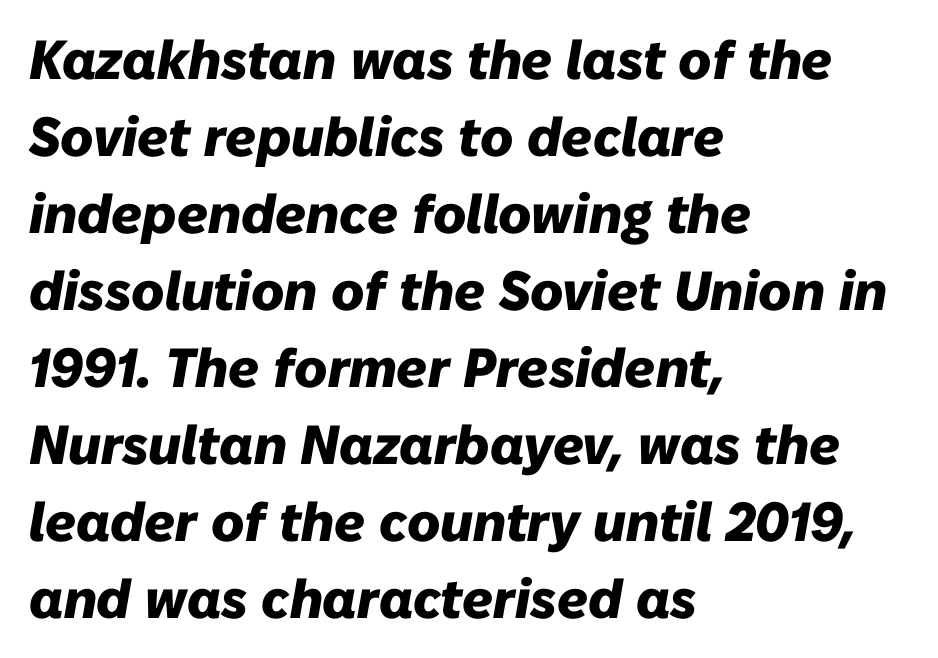
Rule under the text: the space is simply empty. Think of a printed novel: that variable character pitch is what you see here. Baseline-to-baseline distance is the conventional proportion of letter height. Observe the ordinary spacing: letters are neighbours, not strangers. Designer's note — italics engaged. Look at the stroke-to-counter ratio: heavy, a bold.
